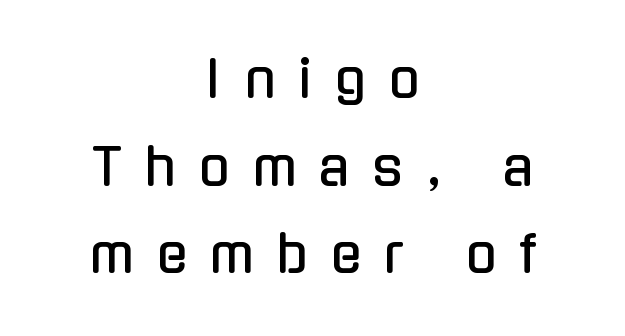
The letters advance in unequal steps, a hallmark of proportional type. Tall strokes in this sample are plumb rather than angled. The paragraph shown floats in the horizontal middle. Just letters on the line, the space beneath them empty. The gaps between neighbouring characters are conspicuously large.
